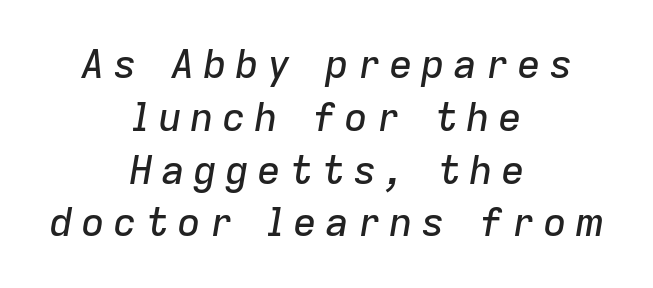
{"italic": "yes", "lean": "right", "slant_degrees": 9, "width": "normal", "stroke_contrast": "low", "x_height": "medium", "monospaced": "no", "underline": "no", "align": "center", "line_spacing": "normal", "line_spacing_ratio": 1.32, "letter_spacing": "wide", "letter_spacing_em": 0.2, "glyph_px": 40}
